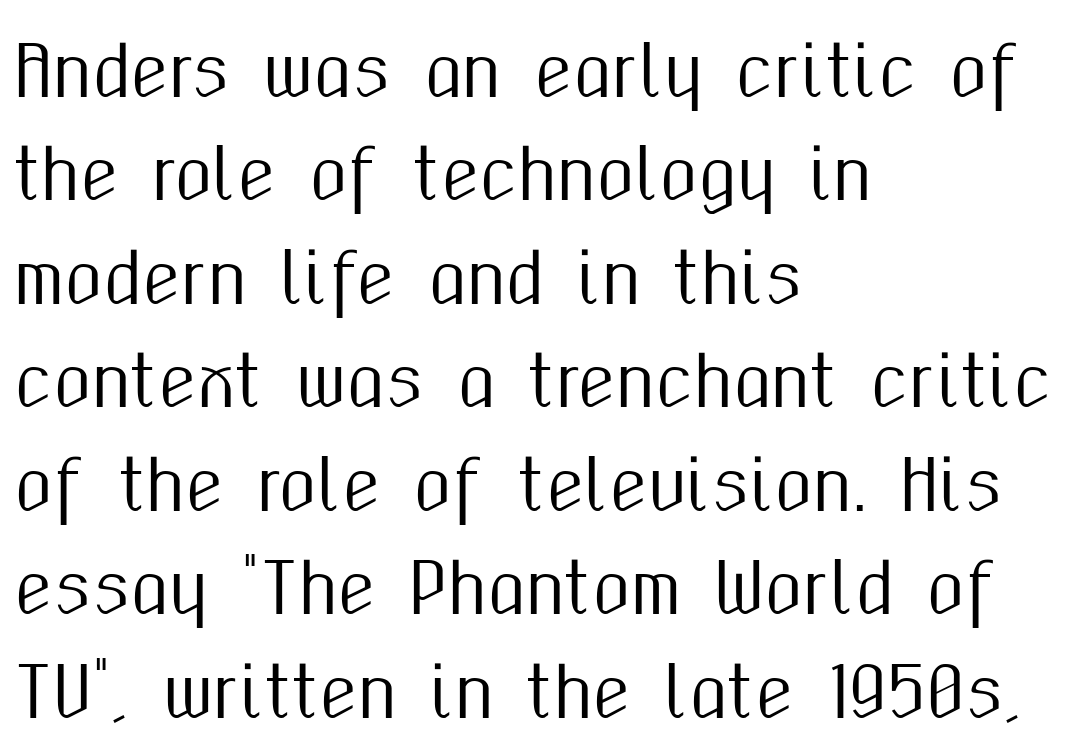
Q: Is the text italic (slanted)? A: No, it is upright.
Q: Is the typeface a serif or a sans-serif typeface? A: Sans-serif.
Q: Is the text underlined? A: No.
Q: How is the paragraph aligned? A: Left-aligned.
Q: Is the spacing between letters normal or unusually wide? A: Normal.
Q: Is the spacing between lines tight, normal or loose? A: Normal.
Q: Width (condensed, normal, or wide)? A: Condensed.
Q: Stroke contrast? A: Medium.
Q: x-height? A: Medium.
Q: Monospaced? A: No.
